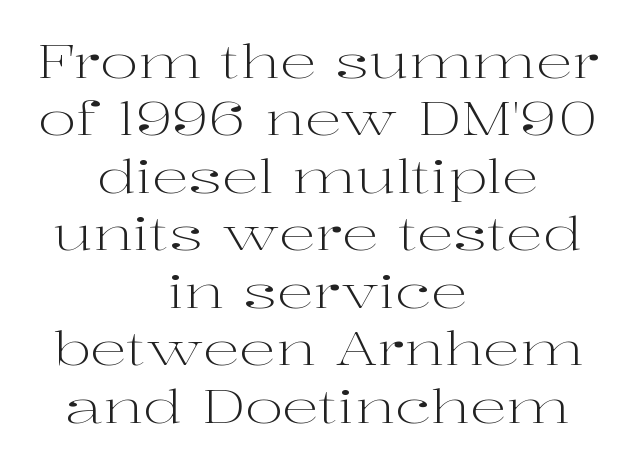
{"serif": "yes", "italic": "no", "bold": "no", "weight": "light", "width": "wide", "stroke_contrast": "high", "x_height": "medium", "monospaced": "no", "underline": "no", "align": "center", "line_spacing": "normal", "line_spacing_ratio": 1.25, "letter_spacing": "normal", "letter_spacing_em": 0.0, "glyph_px": 46}
